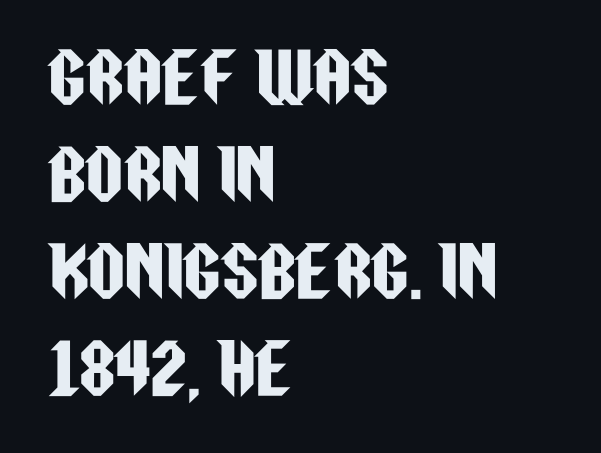
The image shows 66 px condensed sans-serif type, upright; set left-aligned, normal line spacing (1.47x), normal letter spacing, not underlined; low stroke contrast and a large x-height.
